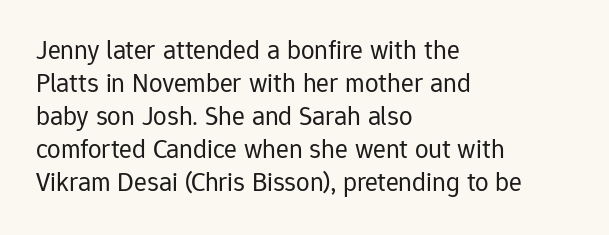
{"italic": "no", "bold": "no", "underline": "no", "align": "left", "line_spacing_ratio": 1.22, "letter_spacing": "normal", "letter_spacing_em": 0.0, "glyph_px": 27}
